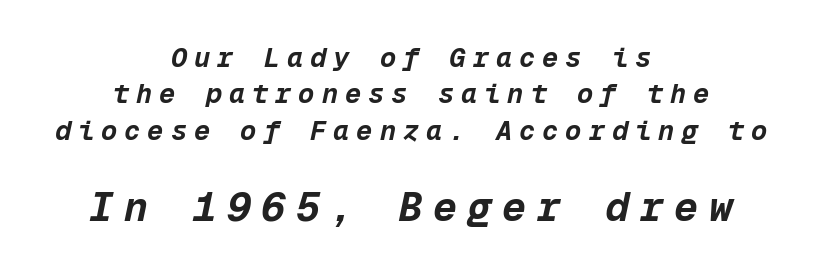
The image shows 40 px bold type, italic (leaning right), monospaced; set centered, normal line spacing (1.35x), unusually wide letter spacing (+0.26 em), not underlined; the second (bottom) block is 1.48x larger; low stroke contrast and a medium x-height.
